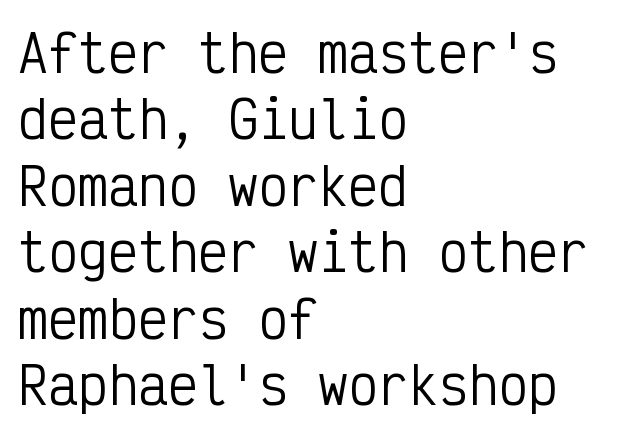
Grotesque or geometric, the face here clearly has no serifs. The words here are not underlined. Each new line begins a customary step beneath the previous one. You could count columns in this text — the font is strictly monospaced. Between one letter and the next there's only the usual sliver of space.
